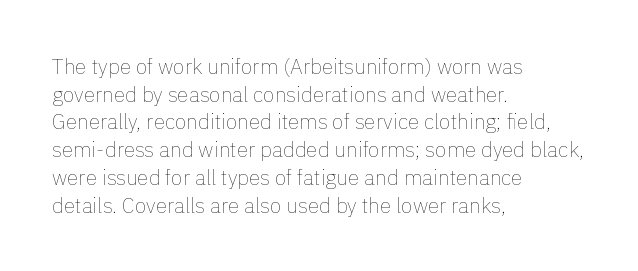
Every stem runs plumb, perpendicular to the baseline. Leftover space on each line is placed entirely after the last word. Check the space under the baseline: it is left empty. This reads as an unemphasized weight, regular at the heaviest. Caption: standard tracking, unaltered.
